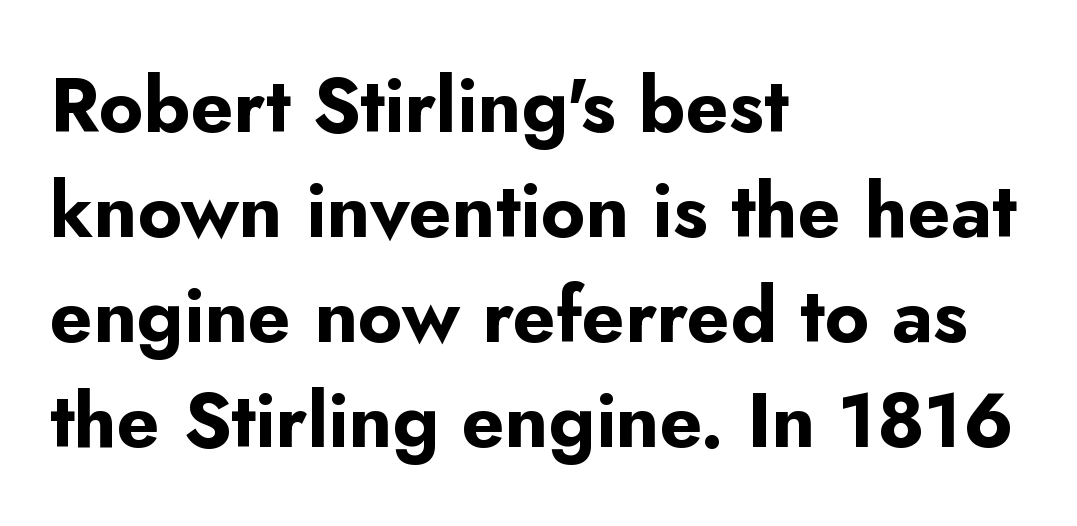
The image shows 76 px bold sans-serif type, upright; set left-aligned, normal line spacing (1.38x), normal letter spacing, not underlined; low stroke contrast and a small x-height.
